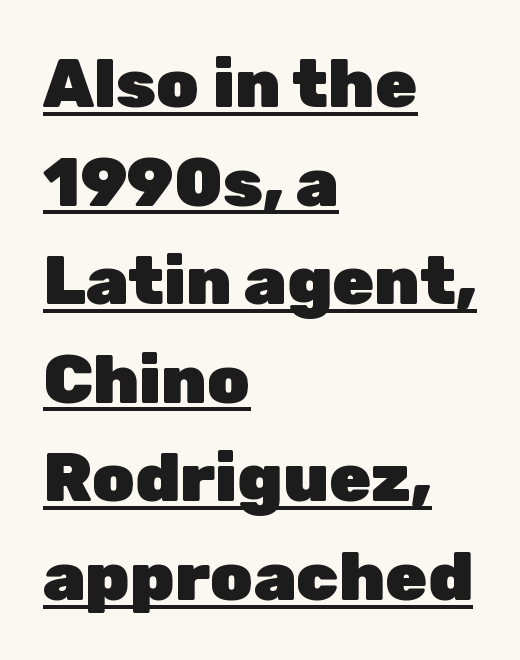
{"serif": "no", "italic": "no", "bold": "yes", "weight": "heavy", "width": "normal", "stroke_contrast": "low", "x_height": "medium", "monospaced": "no", "underline": "yes", "align": "left", "line_spacing": "normal", "line_spacing_ratio": 1.45, "letter_spacing": "normal", "letter_spacing_em": 0.0, "glyph_px": 68}
